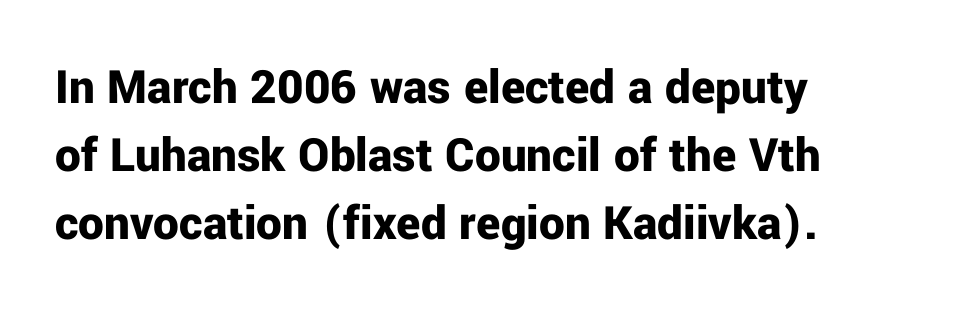
The image shows 51 px bold sans-serif type, upright; set left-aligned, normal line spacing (1.33x), normal letter spacing, not underlined; low stroke contrast and a medium x-height.
